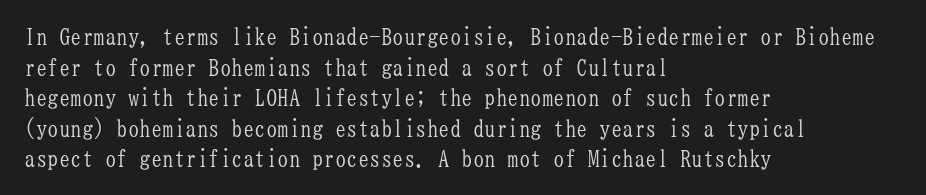
The image shows 23 px text type, upright; set left-aligned, normal line spacing (1.33x), normal letter spacing, not underlined.
